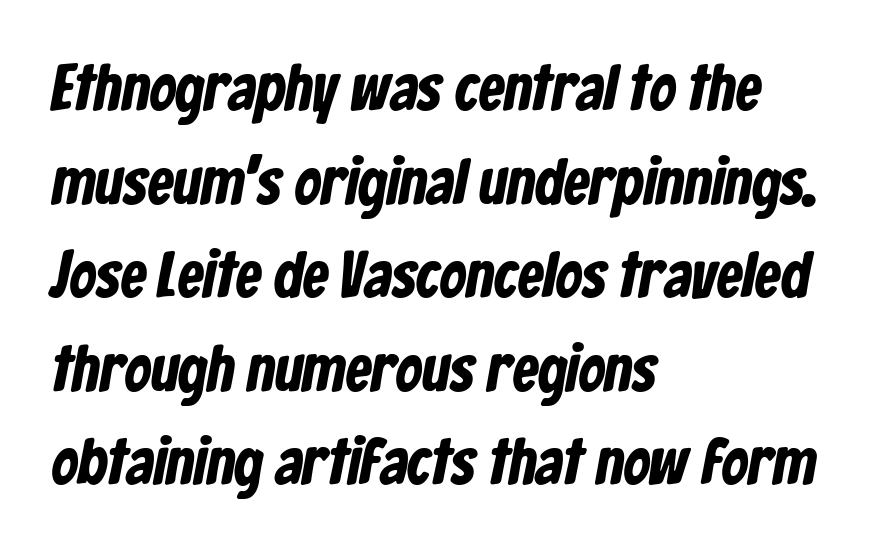
How heavy is the stroke? Heavy — this is a bold. Each letter keeps its own natural width here, so spacing adapts to shape. A sans-serif font was chosen for this passage. Each line starts at the same left margin while the right side varies. The letterforms sit shoulder to shoulder at normal distance.
